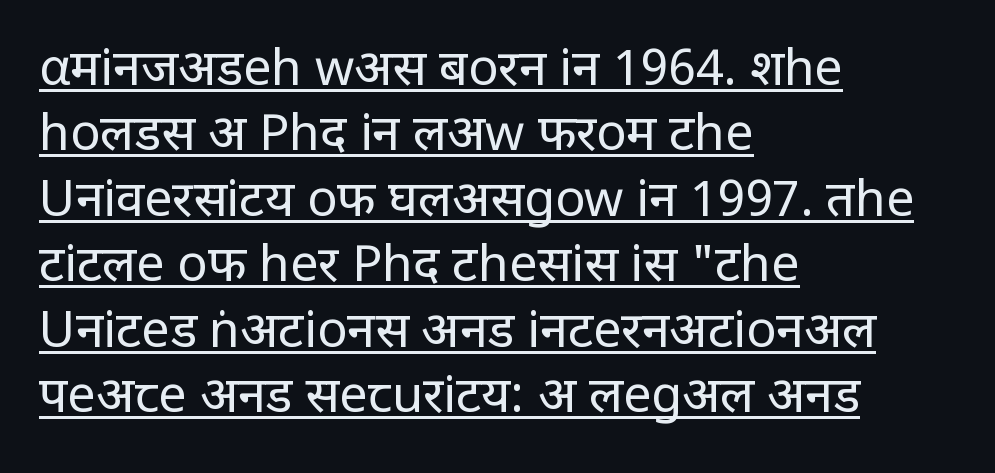
Q: Is the text bold? A: No.
Q: Is the text italic (slanted)? A: No, it is upright.
Q: Is the typeface a serif or a sans-serif typeface? A: Sans-serif.
Q: Is the text underlined? A: Yes.
Q: How is the paragraph aligned? A: Left-aligned.
Q: Is the spacing between letters normal or unusually wide? A: Normal.
Q: Is the spacing between lines tight, normal or loose? A: Normal.
Q: Width (condensed, normal, or wide)? A: Normal.
Q: Stroke contrast? A: Low.
Q: x-height? A: Large.
Q: Monospaced? A: No.
